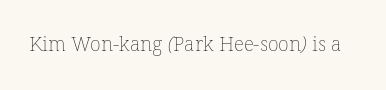
{"bold": "no", "underline": "no", "letter_spacing": "normal", "letter_spacing_em": 0.0, "glyph_px": 20}
